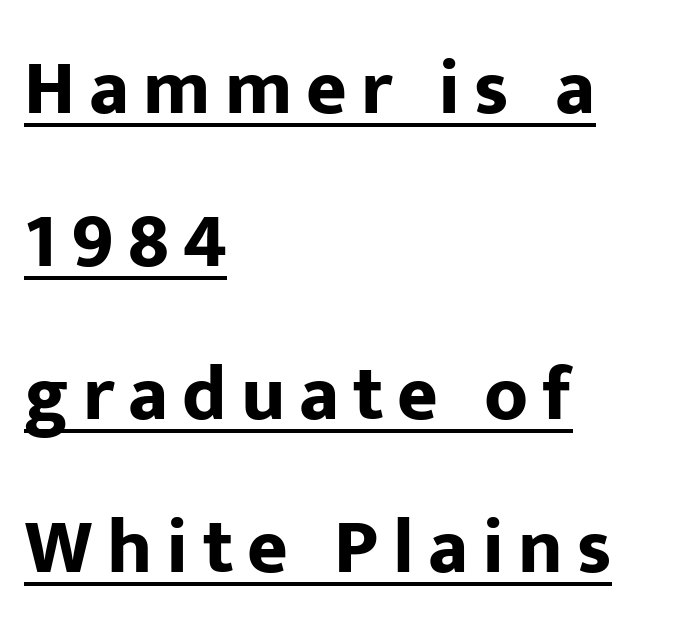
The image shows 78 px bold sans-serif type, upright; set left-aligned, loose line spacing (1.96x), underlined; low stroke contrast and a medium x-height.
